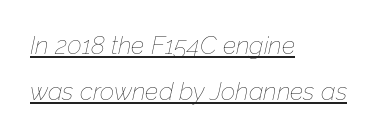
Q: Is the text bold? A: No.
Q: Is the text italic (slanted)? A: Yes, it leans right by about 12 degrees.
Q: Is the text underlined? A: Yes.
Q: How is the paragraph aligned? A: Left-aligned.
Q: Is the spacing between letters normal or unusually wide? A: Normal.
